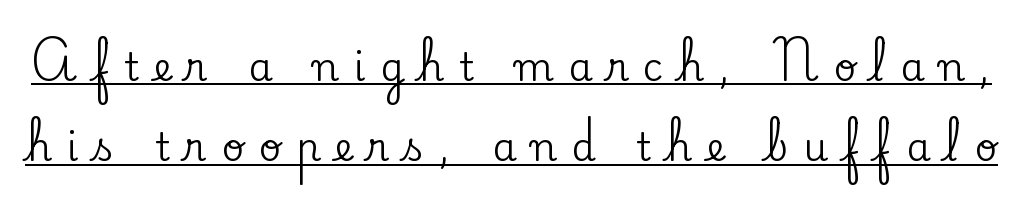
Q: Is the text italic (slanted)? A: No, it is upright.
Q: Is the typeface a serif or a sans-serif typeface? A: Serif.
Q: Is the text underlined? A: Yes.
Q: Is the spacing between letters normal or unusually wide? A: Unusually wide.
Q: Is the spacing between lines tight, normal or loose? A: Loose.
Q: Width (condensed, normal, or wide)? A: Normal.
Q: Stroke contrast? A: Low.
Q: x-height? A: Small.
Q: Monospaced? A: No.
